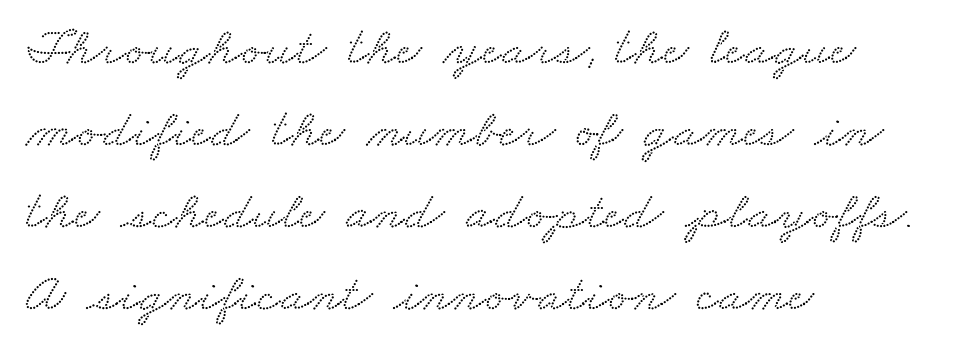
The lines are quadded left. Little horizontal feet cap the strokes, marking this as serif type. This sample has the flowing, uneven cadence of proportional lettering. This block has exactly the height ordinary leading produces.
